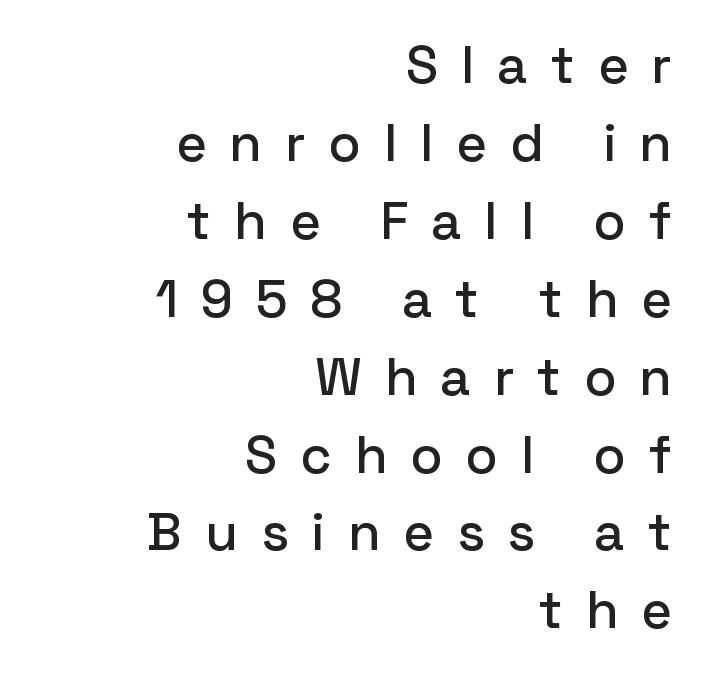
The image shows 53 px sans-serif type, upright; set right-aligned, normal line spacing (1.47x), unusually wide letter spacing (+0.43 em), not underlined; low stroke contrast and a medium x-height.
